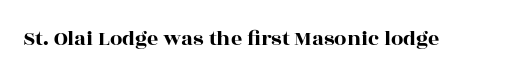
{"italic": "no", "underline": "no", "letter_spacing": "normal", "letter_spacing_em": 0.0, "glyph_px": 22}
